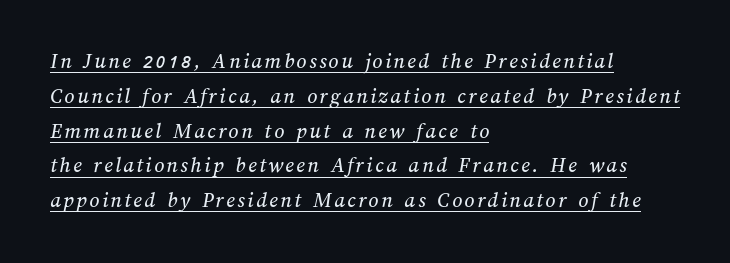
The image shows 22 px text type; set left-aligned, normal line spacing (1.58x), underlined.
